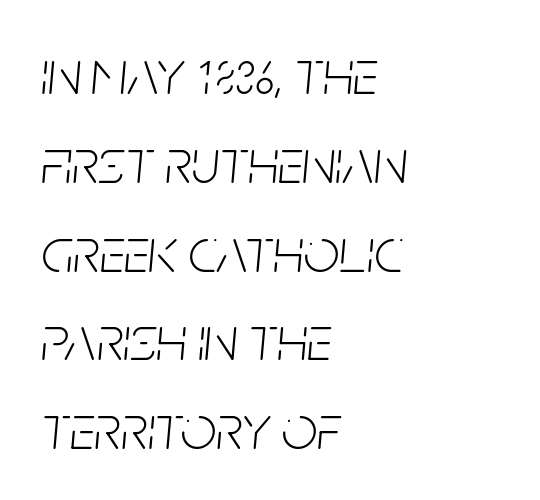
{"italic": "yes", "lean": "right", "slant_degrees": 5, "bold": "no", "weight": "light", "width": "condensed", "stroke_contrast": "low", "x_height": "large", "monospaced": "no", "underline": "no", "align": "left", "line_spacing": "normal", "line_spacing_ratio": 1.41, "letter_spacing": "normal", "letter_spacing_em": 0.0, "glyph_px": 63}
